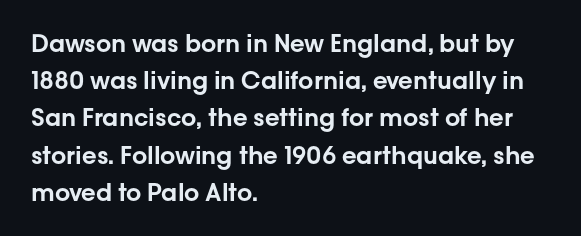
Q: Is the text italic (slanted)? A: No, it is upright.
Q: Is the text underlined? A: No.
Q: How is the paragraph aligned? A: Left-aligned.
Q: Is the spacing between letters normal or unusually wide? A: Normal.
Q: Is the spacing between lines tight, normal or loose? A: Normal.
